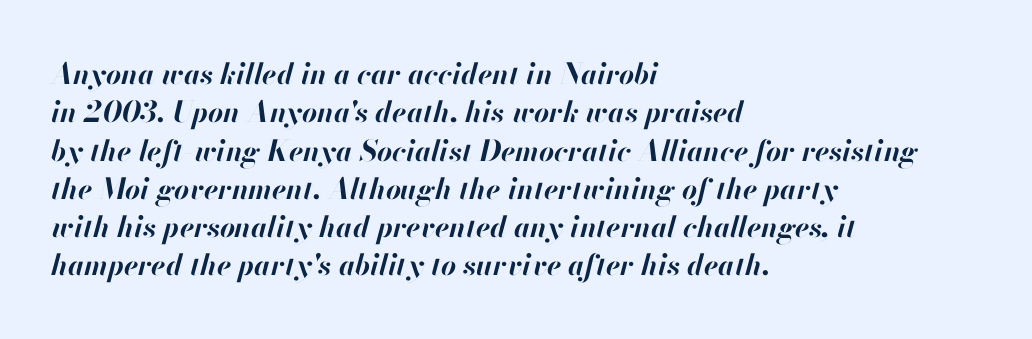
{"italic": "yes", "lean": "right", "slant_degrees": 13, "bold": "yes", "weight": "bold", "width": "normal", "stroke_contrast": "high", "x_height": "small", "monospaced": "no", "underline": "no", "align": "left", "line_spacing": "normal", "line_spacing_ratio": 1.32, "letter_spacing": "normal", "letter_spacing_em": 0.0, "glyph_px": 29}
